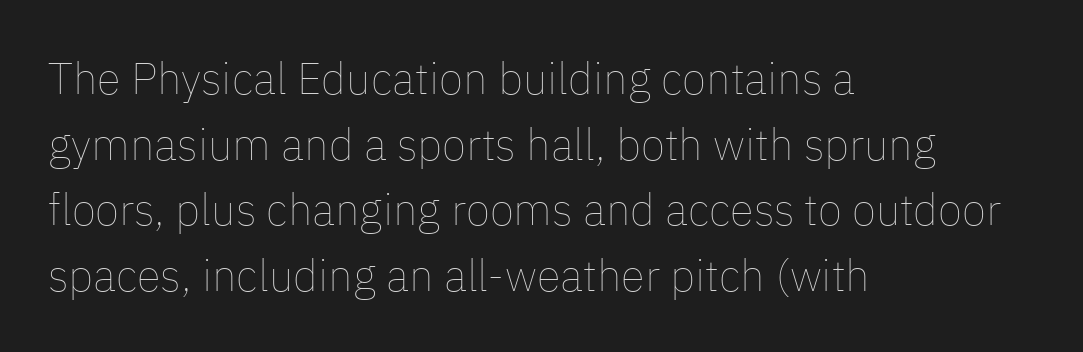
Q: Is the text bold? A: No.
Q: Is the text italic (slanted)? A: No, it is upright.
Q: Is the text underlined? A: No.
Q: How is the paragraph aligned? A: Left-aligned.
Q: Is the spacing between letters normal or unusually wide? A: Normal.
Q: Is the spacing between lines tight, normal or loose? A: Normal.
Q: Width (condensed, normal, or wide)? A: Normal.
Q: Stroke contrast? A: Low.
Q: x-height? A: Medium.
Q: Monospaced? A: No.
